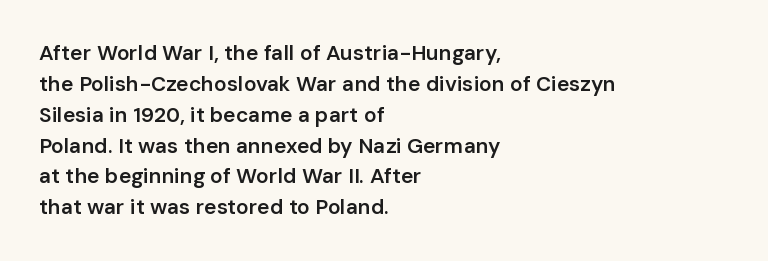
{"italic": "no", "bold": "semi", "underline": "no", "align": "left", "line_spacing": "normal", "line_spacing_ratio": 1.47, "letter_spacing": "normal", "letter_spacing_em": 0.0, "glyph_px": 21}
